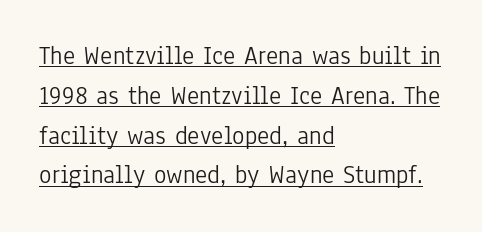
{"italic": "no", "bold": "no", "underline": "yes", "align": "left", "line_spacing": "normal", "line_spacing_ratio": 1.53, "letter_spacing": "normal", "letter_spacing_em": 0.0, "glyph_px": 26}
